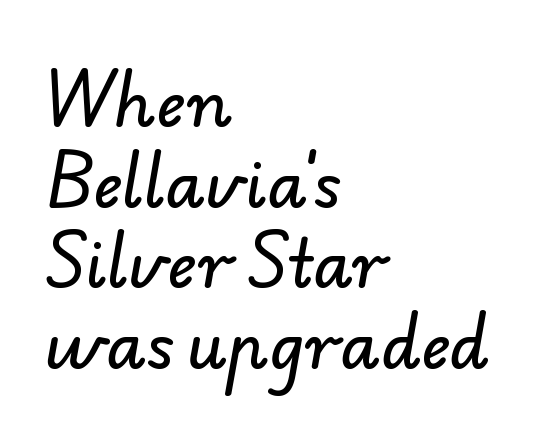
{"serif": "no", "width": "normal", "stroke_contrast": "low", "x_height": "small", "monospaced": "no", "underline": "no", "align": "left", "line_spacing": "normal", "line_spacing_ratio": 1.26, "letter_spacing": "normal", "letter_spacing_em": 0.0, "glyph_px": 64}
